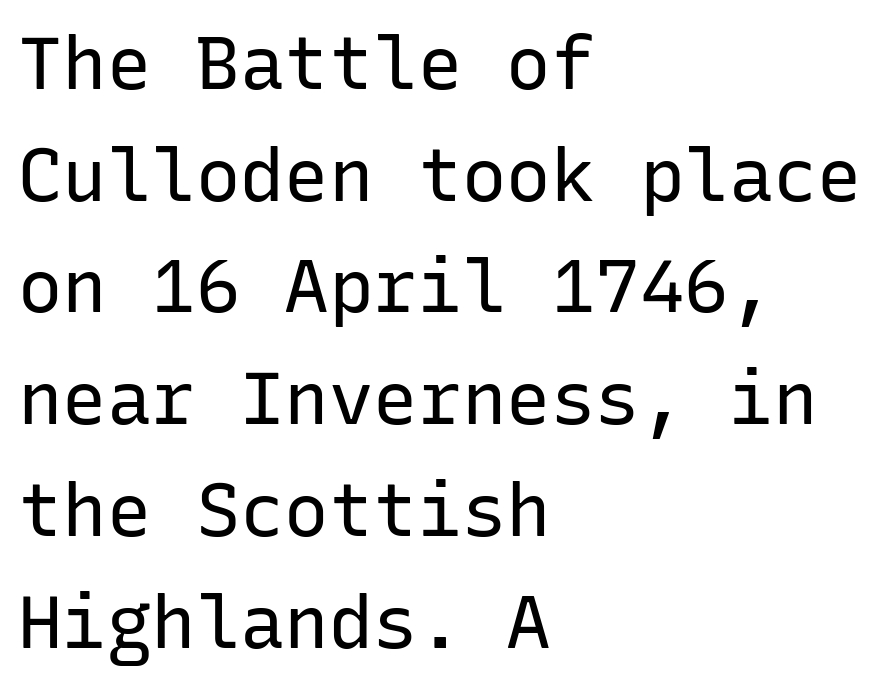
{"serif": "no", "italic": "no", "bold": "no", "weight": "regular", "width": "normal", "stroke_contrast": "low", "x_height": "medium", "monospaced": "yes", "underline": "no", "align": "left", "line_spacing": "normal", "line_spacing_ratio": 1.51, "letter_spacing": "normal", "letter_spacing_em": 0.0, "glyph_px": 74}
